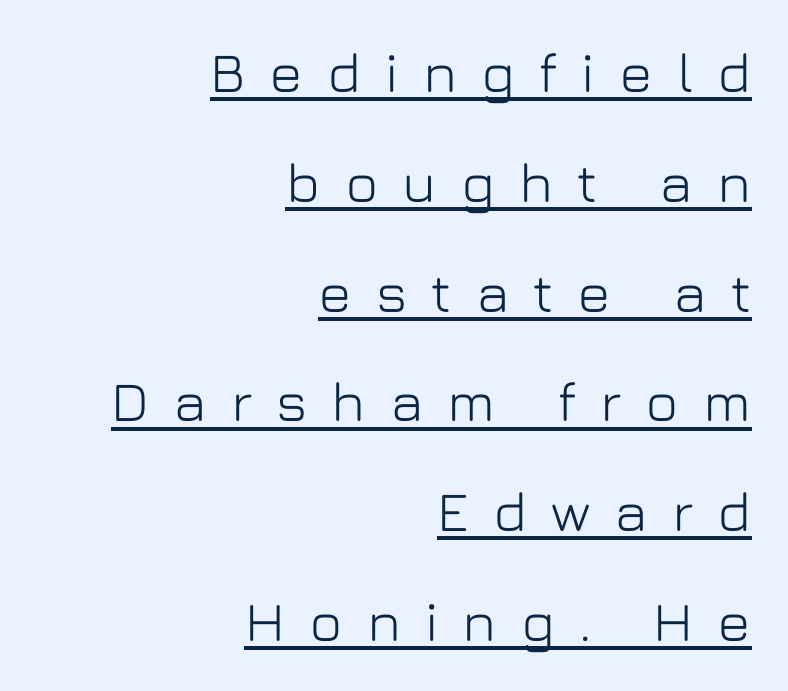
Q: Is the text italic (slanted)? A: No, it is upright.
Q: Is the typeface a serif or a sans-serif typeface? A: Sans-serif.
Q: Is the text underlined? A: Yes.
Q: How is the paragraph aligned? A: Right-aligned.
Q: Is the spacing between letters normal or unusually wide? A: Unusually wide.
Q: Is the spacing between lines tight, normal or loose? A: Loose.
Q: Width (condensed, normal, or wide)? A: Normal.
Q: Stroke contrast? A: Low.
Q: x-height? A: Medium.
Q: Monospaced? A: No.
